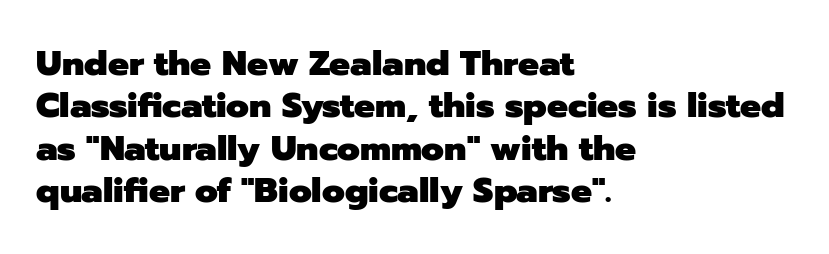
{"serif": "no", "italic": "no", "bold": "yes", "weight": "heavy", "width": "normal", "stroke_contrast": "low", "x_height": "medium", "monospaced": "no", "underline": "no", "align": "left", "line_spacing_ratio": 1.21, "letter_spacing": "normal", "letter_spacing_em": 0.0, "glyph_px": 35}
